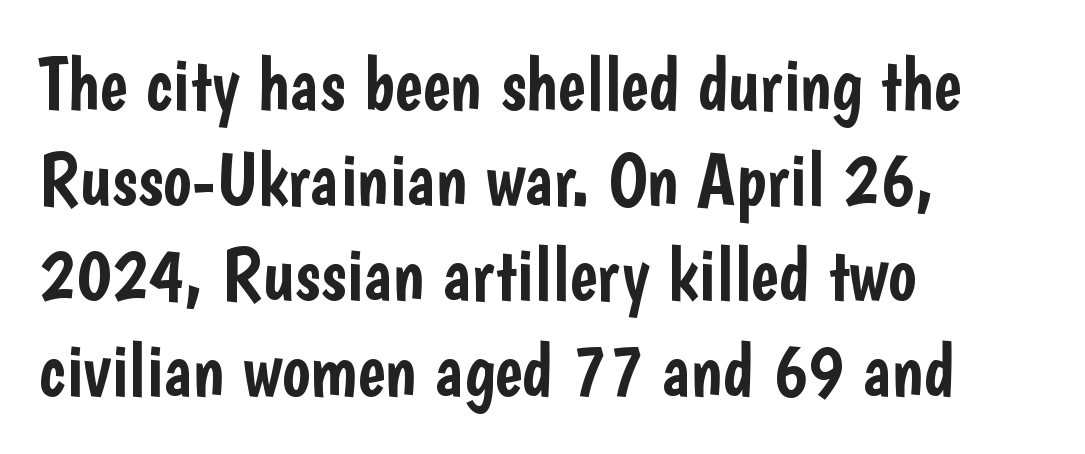
Q: Is the text italic (slanted)? A: No, it is upright.
Q: Is the typeface a serif or a sans-serif typeface? A: Sans-serif.
Q: Is the text underlined? A: No.
Q: How is the paragraph aligned? A: Left-aligned.
Q: Is the spacing between letters normal or unusually wide? A: Normal.
Q: Is the spacing between lines tight, normal or loose? A: Normal.
Q: Width (condensed, normal, or wide)? A: Condensed.
Q: Stroke contrast? A: Low.
Q: x-height? A: Medium.
Q: Monospaced? A: No.
